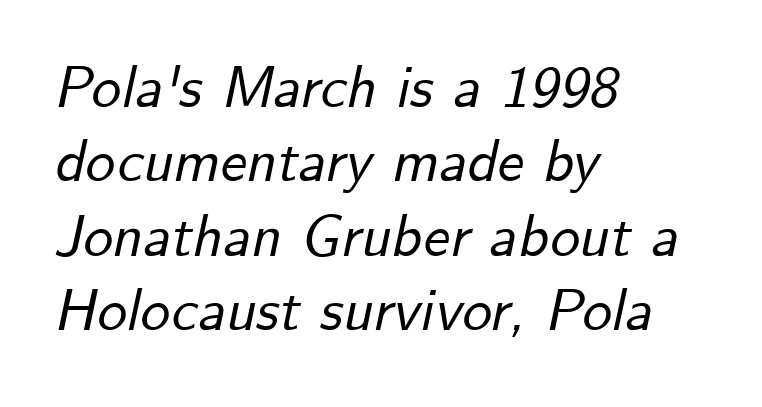
The image shows 59 px text type, italic (leaning right); set left-aligned, normal line spacing (1.26x), normal letter spacing, not underlined; low stroke contrast and a small x-height.
